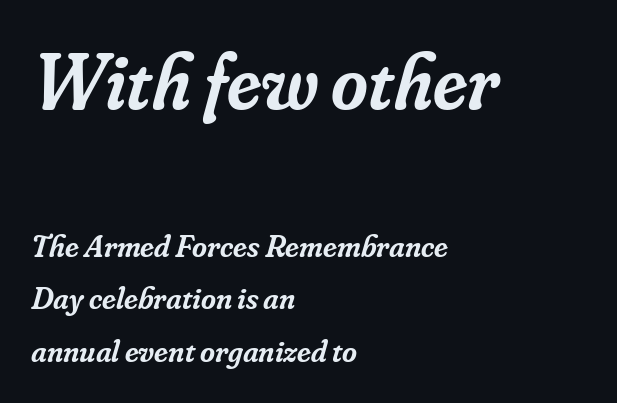
Q: Is the text bold? A: Semi-bold.
Q: Is the text italic (slanted)? A: Yes, it leans right by about 16 degrees.
Q: Is the typeface a serif or a sans-serif typeface? A: Serif.
Q: Is the text underlined? A: No.
Q: How is the paragraph aligned? A: Left-aligned.
Q: Is the spacing between letters normal or unusually wide? A: Normal.
Q: Is the spacing between lines tight, normal or loose? A: Normal.
Q: Which block of text is set in a larger size, the first (top) or the second (bottom)? A: The first (top) one.
Q: Width (condensed, normal, or wide)? A: Normal.
Q: Stroke contrast? A: Low.
Q: x-height? A: Small.
Q: Monospaced? A: No.
